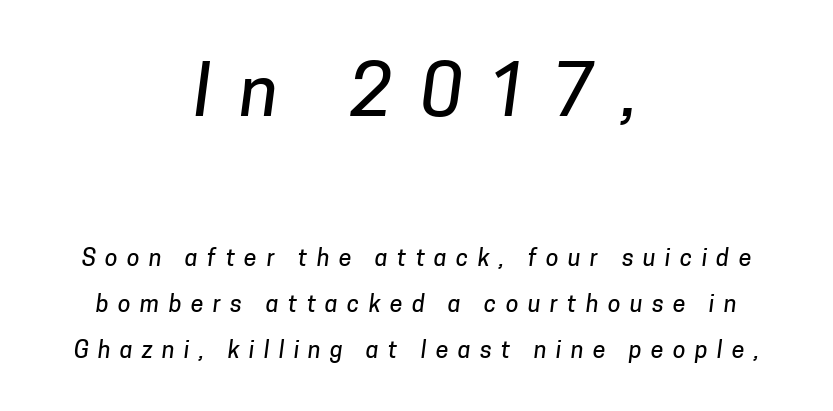
{"serif": "no", "width": "normal", "stroke_contrast": "low", "x_height": "medium", "monospaced": "no", "underline": "no", "align": "center", "line_spacing": "loose", "line_spacing_ratio": 2.01, "letter_spacing": "wide", "letter_spacing_em": 0.41, "larger_block": "first", "size_ratio": 3.04, "glyph_px": 70}
